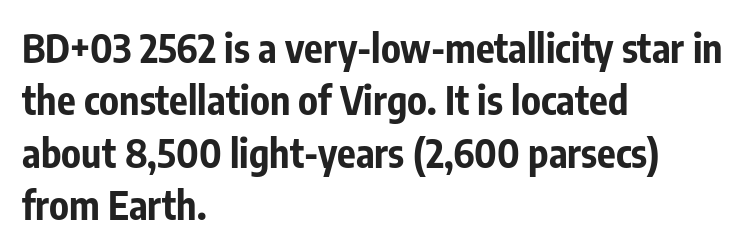
Q: Is the text bold? A: Yes.
Q: Is the text italic (slanted)? A: No, it is upright.
Q: Is the typeface a serif or a sans-serif typeface? A: Sans-serif.
Q: Is the text underlined? A: No.
Q: How is the paragraph aligned? A: Left-aligned.
Q: Is the spacing between letters normal or unusually wide? A: Normal.
Q: Is the spacing between lines tight, normal or loose? A: Normal.
Q: Width (condensed, normal, or wide)? A: Condensed.
Q: Stroke contrast? A: Low.
Q: x-height? A: Medium.
Q: Monospaced? A: No.
